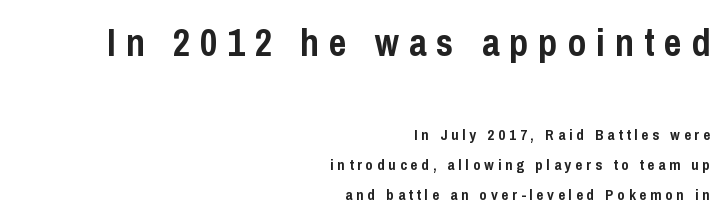
Q: Is the text bold? A: Yes.
Q: Is the text italic (slanted)? A: No, it is upright.
Q: Is the typeface a serif or a sans-serif typeface? A: Sans-serif.
Q: Is the text underlined? A: No.
Q: How is the paragraph aligned? A: Right-aligned.
Q: Is the spacing between letters normal or unusually wide? A: Unusually wide.
Q: Is the spacing between lines tight, normal or loose? A: Loose.
Q: Which block of text is set in a larger size, the first (top) or the second (bottom)? A: The first (top) one.
Q: Width (condensed, normal, or wide)? A: Condensed.
Q: Stroke contrast? A: Low.
Q: x-height? A: Medium.
Q: Monospaced? A: No.
